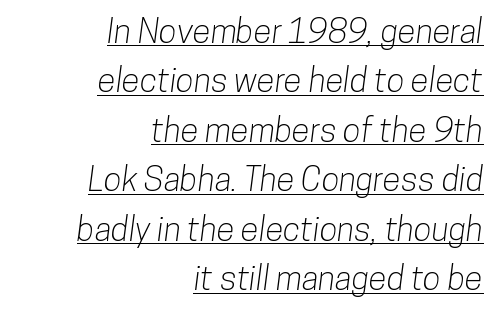
Nope, no serifs anywhere on these letters. Spacing verdict: proportional, widths tailored to each character. Leftover space on each line is placed entirely before the opening word. A typesetter would call this zero additional tracking. The line-height multiplier appears to be the usual default.
